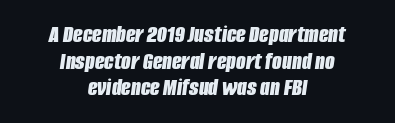
Emphasis by weight is at full strength: bold. This block would grow much taller if given ordinary leading; it's compressed now. Words float on clear page, feet unadorned. The typesetter chose a symmetrical, centered arrangement here. What stands out about the letter spacing? Nothing — it is the standard amount.
